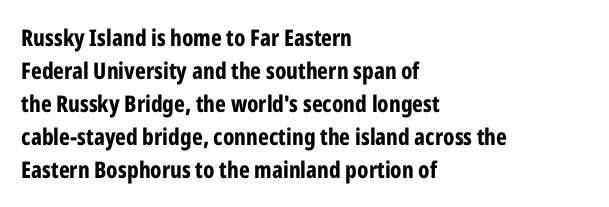
This sample keeps an unexceptional amount of space between lines. Strokes here are thick enough to call this a true bold. A student would call this left alignment; a typographer would say flush left, rag right. You can tell it's not italic because the verticals are truly vertical.
